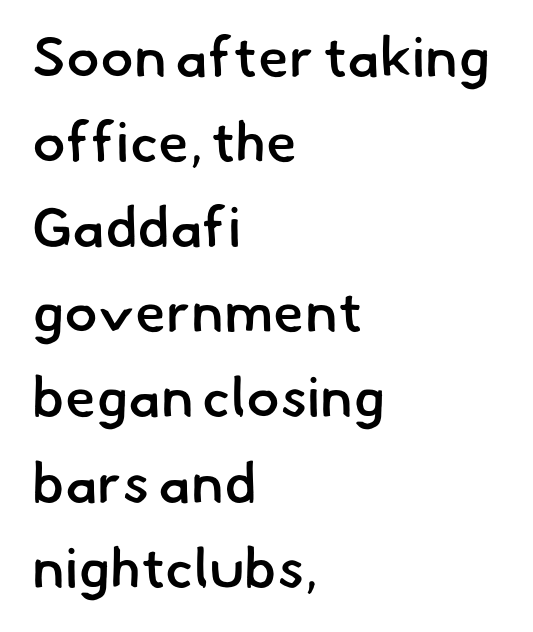
{"serif": "no", "bold": "semi", "weight": "semibold", "width": "normal", "stroke_contrast": "low", "x_height": "small", "monospaced": "no", "underline": "no", "align": "left", "line_spacing": "normal", "line_spacing_ratio": 1.52, "letter_spacing": "normal", "letter_spacing_em": 0.0, "glyph_px": 56}
